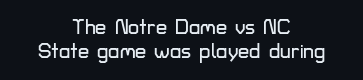
Q: Is the text italic (slanted)? A: No, it is upright.
Q: Is the text underlined? A: No.
Q: How is the paragraph aligned? A: Centered.
Q: Is the spacing between letters normal or unusually wide? A: Normal.
